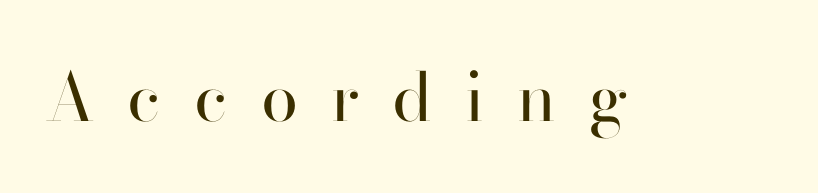
When letters stand straight like this, we call the style roman or upright. Unlike a traditional serif, this face leaves its strokes unadorned. Descender tails drop into unmarked territory. Stem width sits at or under what a default text font uses. Substantial extra tracking has been applied to these lines. Looks like regular typesetting: each glyph gets only the width it needs.
